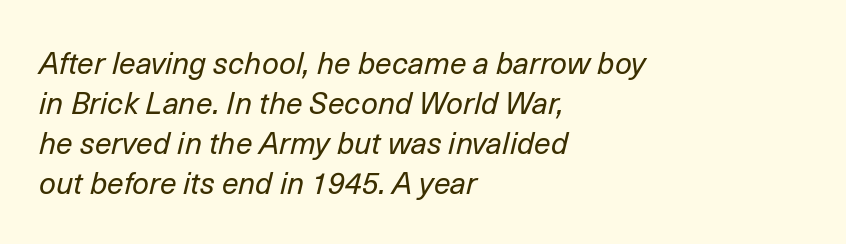
Successive baselines arrive at the customary interval. The zone under the glyphs is completely vacant. The typography opts for an oblique posture over an upright one. Weight: regular or lighter. The rendering uses natural spacing where letterforms have individual widths.
